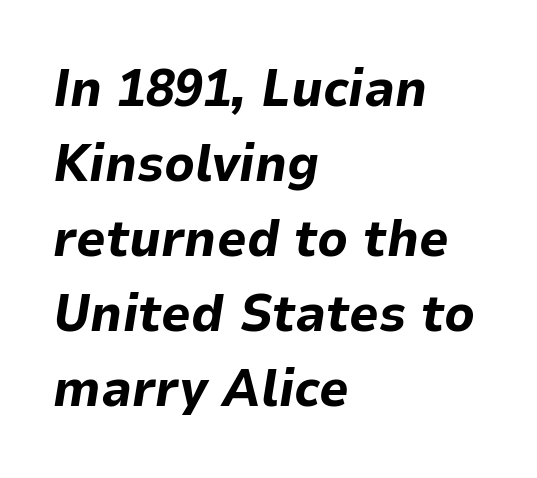
{"italic": "yes", "lean": "right", "slant_degrees": 9, "bold": "yes", "weight": "bold", "width": "normal", "stroke_contrast": "low", "x_height": "medium", "monospaced": "no", "underline": "no", "align": "left", "line_spacing": "normal", "line_spacing_ratio": 1.44, "letter_spacing": "normal", "letter_spacing_em": 0.0, "glyph_px": 52}
